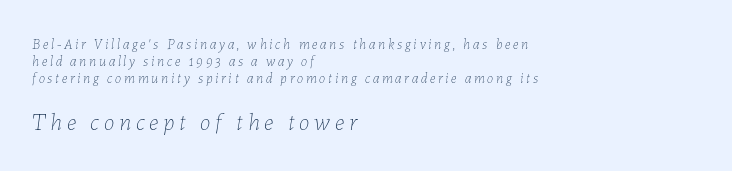
Q: Is the text bold? A: No.
Q: Is the text italic (slanted)? A: Yes, it leans right by about 7 degrees.
Q: Is the text underlined? A: No.
Q: How is the paragraph aligned? A: Left-aligned.
Q: Is the spacing between letters normal or unusually wide? A: Unusually wide.
Q: Which block of text is set in a larger size, the first (top) or the second (bottom)? A: The second (bottom) one.
